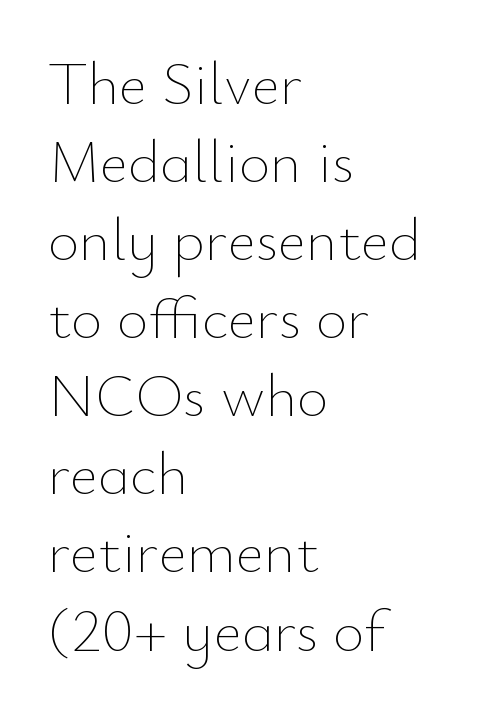
Q: Is the text bold? A: No.
Q: Is the text italic (slanted)? A: No, it is upright.
Q: Is the text underlined? A: No.
Q: How is the paragraph aligned? A: Left-aligned.
Q: Is the spacing between letters normal or unusually wide? A: Normal.
Q: Is the spacing between lines tight, normal or loose? A: Normal.
Q: Width (condensed, normal, or wide)? A: Normal.
Q: Stroke contrast? A: Low.
Q: x-height? A: Small.
Q: Monospaced? A: No.
